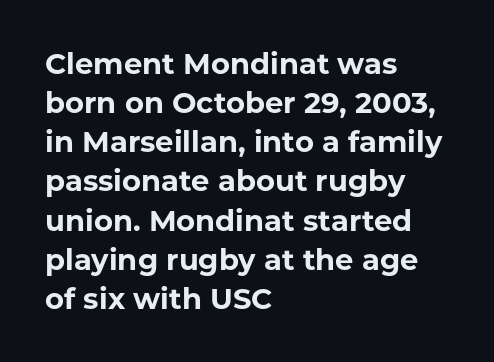
The image shows 29 px bold sans-serif type, upright; set left-aligned, normal line spacing (1.35x), normal letter spacing, not underlined; low stroke contrast and a medium x-height.
